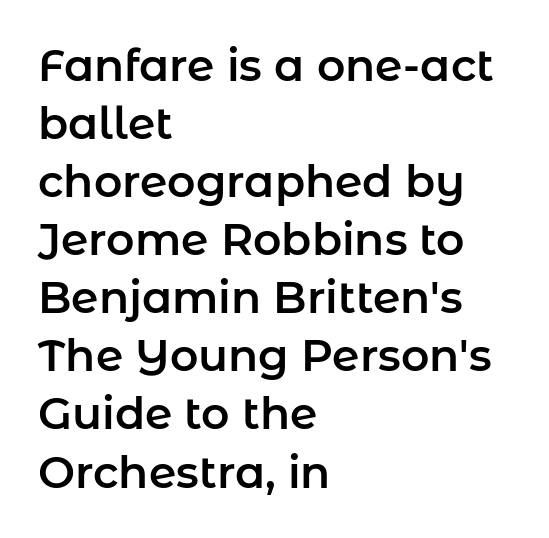
The image shows 44 px sans-serif type, upright; set left-aligned, normal line spacing (1.32x), normal letter spacing, not underlined; low stroke contrast and a medium x-height.
